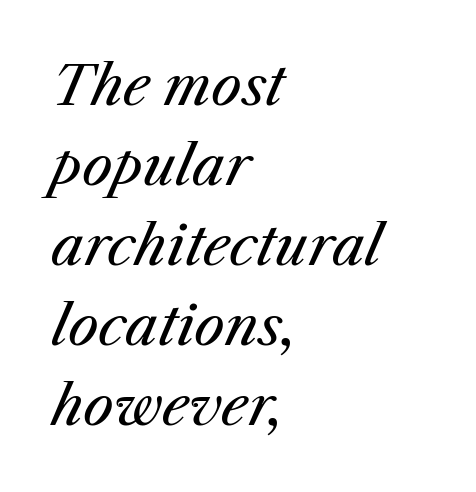
Q: Is the text bold? A: No.
Q: Is the text italic (slanted)? A: Yes, it leans right by about 25 degrees.
Q: Is the text underlined? A: No.
Q: How is the paragraph aligned? A: Left-aligned.
Q: Is the spacing between letters normal or unusually wide? A: Normal.
Q: Is the spacing between lines tight, normal or loose? A: Normal.
Q: Width (condensed, normal, or wide)? A: Normal.
Q: Stroke contrast? A: Medium.
Q: x-height? A: Medium.
Q: Monospaced? A: No.
